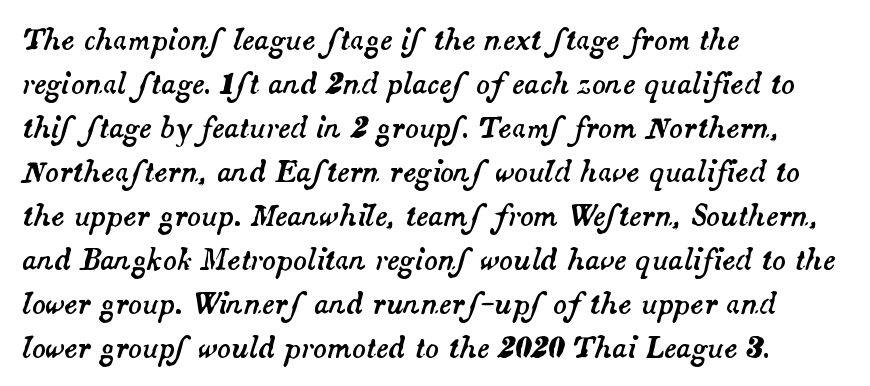
The image shows 28 px text type, italic (leaning right); set left-aligned, normal line spacing (1.57x), normal letter spacing, not underlined; medium stroke contrast and a small x-height.
